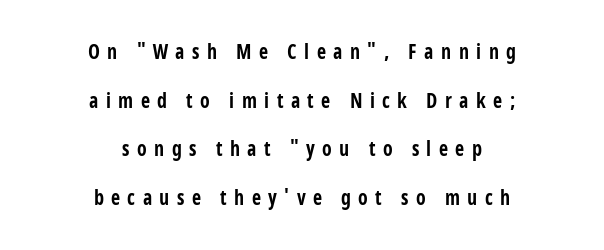
{"italic": "no", "bold": "yes", "underline": "no", "align": "center", "line_spacing": "loose", "line_spacing_ratio": 2.43, "letter_spacing": "wide", "letter_spacing_em": 0.37, "glyph_px": 20}
